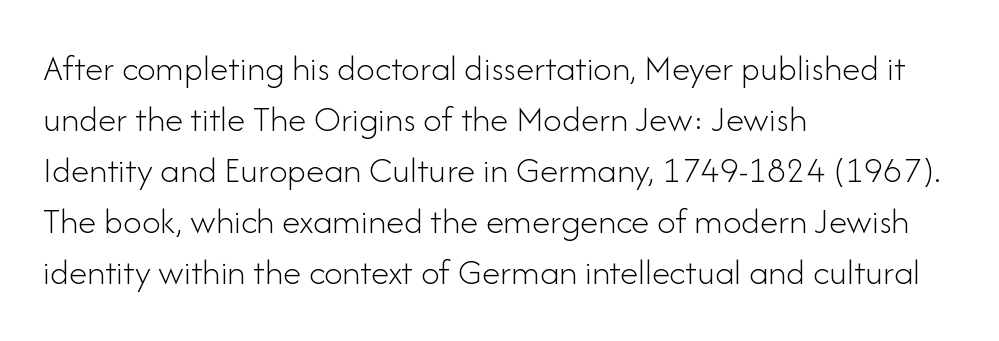
Ink coverage per letter is moderate at most. Rule under the text: the space is simply empty. Interline gaps are of average width in this sample. Ascenders rise straight up at ninety degrees. A typesetter would call this zero additional tracking. Do the characters align in a grid? No, the font is proportional.
